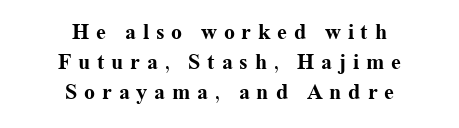
{"italic": "no", "bold": "yes", "underline": "no", "align": "center", "line_spacing": "normal", "line_spacing_ratio": 1.37, "letter_spacing": "wide", "letter_spacing_em": 0.31, "glyph_px": 22}
